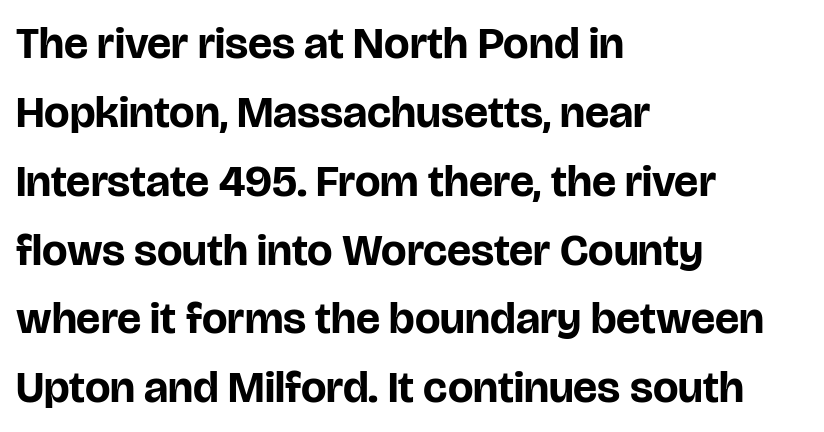
Q: Is the text bold? A: Yes.
Q: Is the text italic (slanted)? A: No, it is upright.
Q: Is the typeface a serif or a sans-serif typeface? A: Sans-serif.
Q: Is the text underlined? A: No.
Q: How is the paragraph aligned? A: Left-aligned.
Q: Is the spacing between letters normal or unusually wide? A: Normal.
Q: Is the spacing between lines tight, normal or loose? A: Normal.
Q: Width (condensed, normal, or wide)? A: Normal.
Q: Stroke contrast? A: Low.
Q: x-height? A: Large.
Q: Monospaced? A: No.
